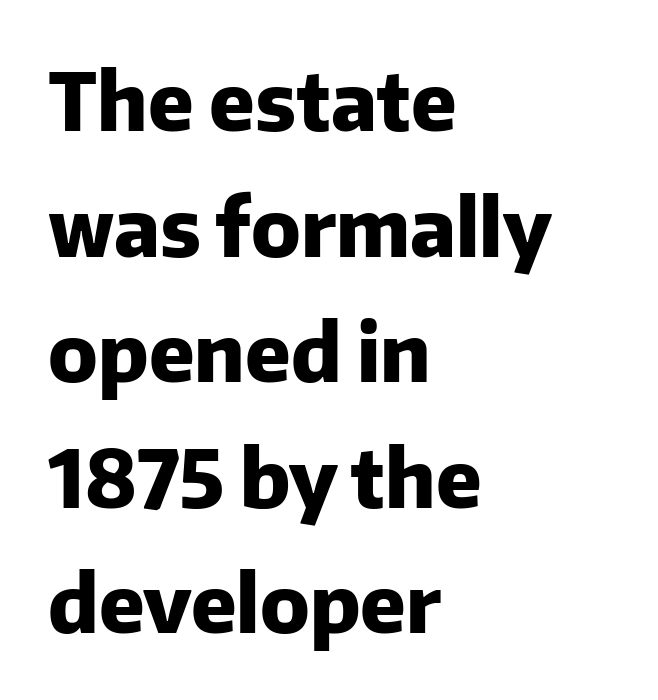
Q: Is the text bold? A: Yes.
Q: Is the text italic (slanted)? A: No, it is upright.
Q: Is the typeface a serif or a sans-serif typeface? A: Sans-serif.
Q: Is the text underlined? A: No.
Q: How is the paragraph aligned? A: Left-aligned.
Q: Is the spacing between letters normal or unusually wide? A: Normal.
Q: Is the spacing between lines tight, normal or loose? A: Normal.
Q: Width (condensed, normal, or wide)? A: Normal.
Q: Stroke contrast? A: Low.
Q: x-height? A: Medium.
Q: Monospaced? A: No.
